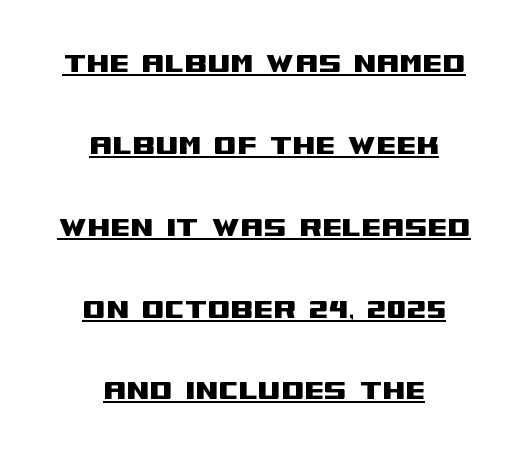
Q: Is the text italic (slanted)? A: No, it is upright.
Q: Is the typeface a serif or a sans-serif typeface? A: Sans-serif.
Q: Is the text underlined? A: Yes.
Q: How is the paragraph aligned? A: Centered.
Q: Is the spacing between letters normal or unusually wide? A: Normal.
Q: Is the spacing between lines tight, normal or loose? A: Loose.
Q: Width (condensed, normal, or wide)? A: Wide.
Q: Stroke contrast? A: Medium.
Q: x-height? A: Large.
Q: Monospaced? A: No.
